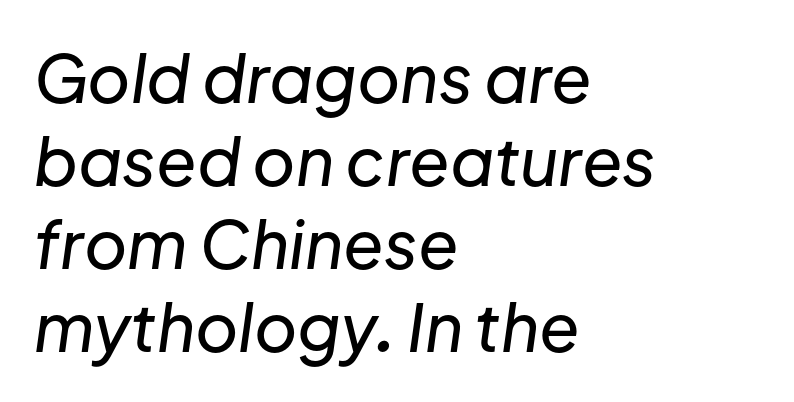
In CSS terms this would be text-align: left. The glyphs are unaccompanied by any horizontal stroke below them. This sample has the flowing, uneven cadence of proportional lettering. Students, note that the glyphs here touch the page at normal intervals. Characters are canted at an angle relative to the baseline's perpendicular.
